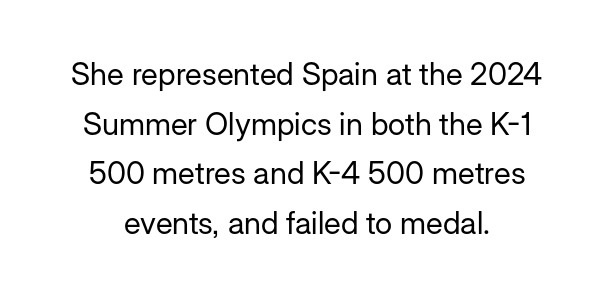
Posture: straight, roman, zero tilt. Letterform terminals end flat and unadorned throughout the passage. Spacing verdict: proportional, widths tailored to each character. Here the glyphs are tracked normally, forming tight word shapes. Quick note: interline space is typical.
